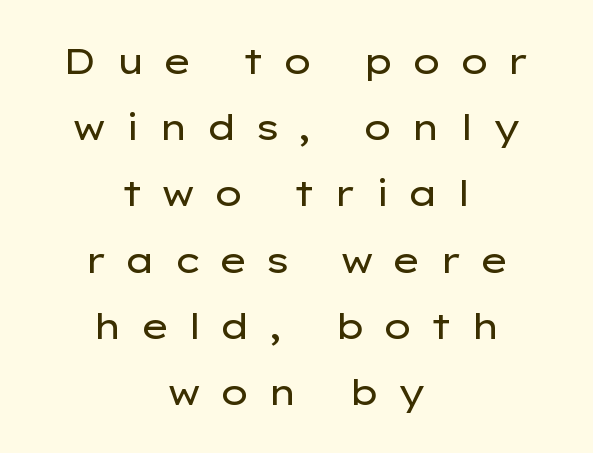
Nothing sits at the stroke ends, so this counts as sans-serif. Only glyphs here, with clear space below each row. Alignment: centered. Nothing heavy about these letters — not bold at all.
